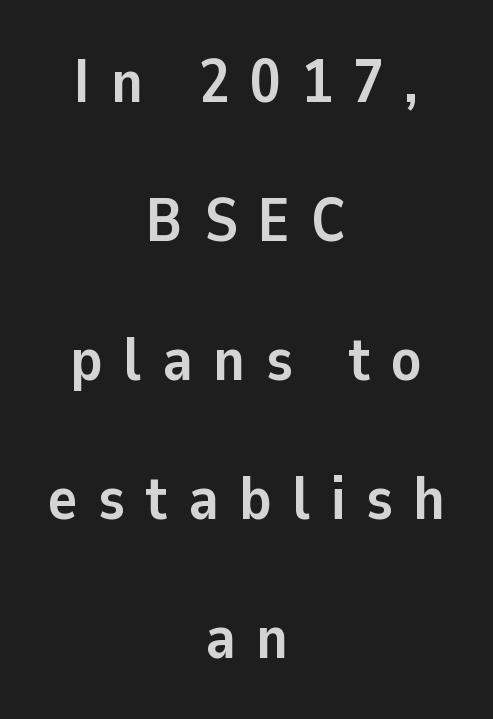
The image shows 62 px semibold sans-serif type, upright; set centered, loose line spacing (2.24x), unusually wide letter spacing (+0.33 em), not underlined; low stroke contrast and a medium x-height.
